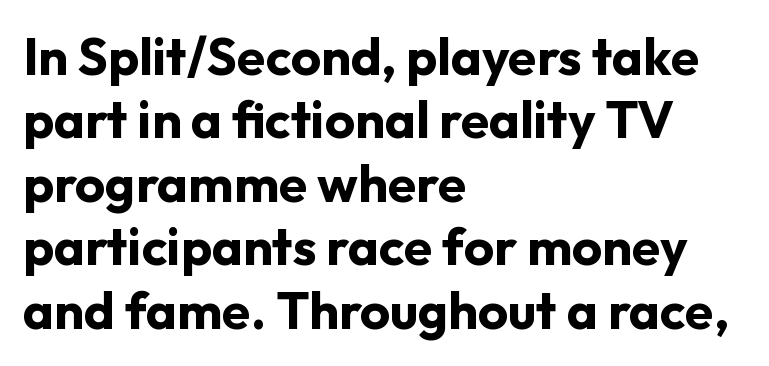
{"serif": "no", "italic": "no", "bold": "yes", "weight": "bold", "width": "normal", "stroke_contrast": "low", "x_height": "medium", "monospaced": "no", "underline": "no", "align": "left", "line_spacing_ratio": 1.22, "letter_spacing": "normal", "letter_spacing_em": 0.0, "glyph_px": 52}
